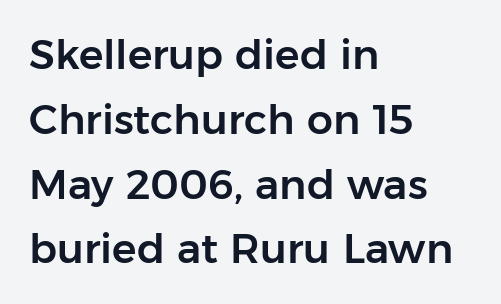
The image shows 41 px sans-serif type, upright; set left-aligned, normal line spacing (1.58x), normal letter spacing, not underlined; low stroke contrast and a medium x-height.
